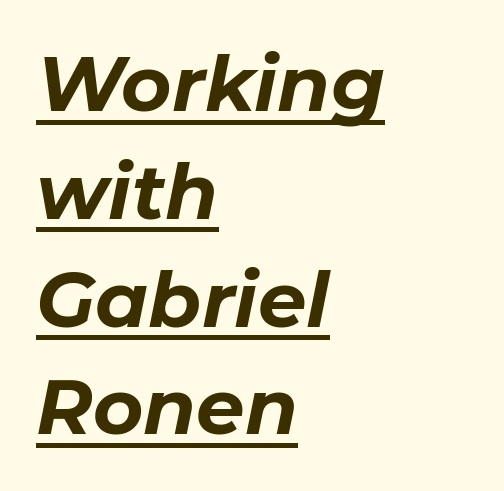
The image shows 77 px bold type, italic (leaning right); set left-aligned, normal line spacing (1.4x), normal letter spacing, underlined; low stroke contrast and a medium x-height.
